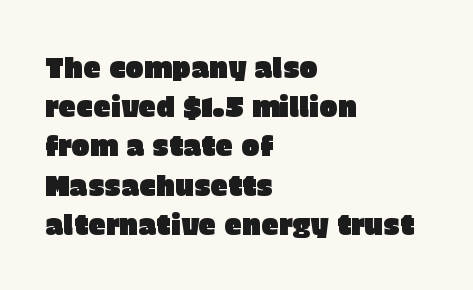
The image shows 28 px sans-serif type, upright; set left-aligned, normal line spacing (1.4x), normal letter spacing, not underlined; low stroke contrast and a large x-height.
